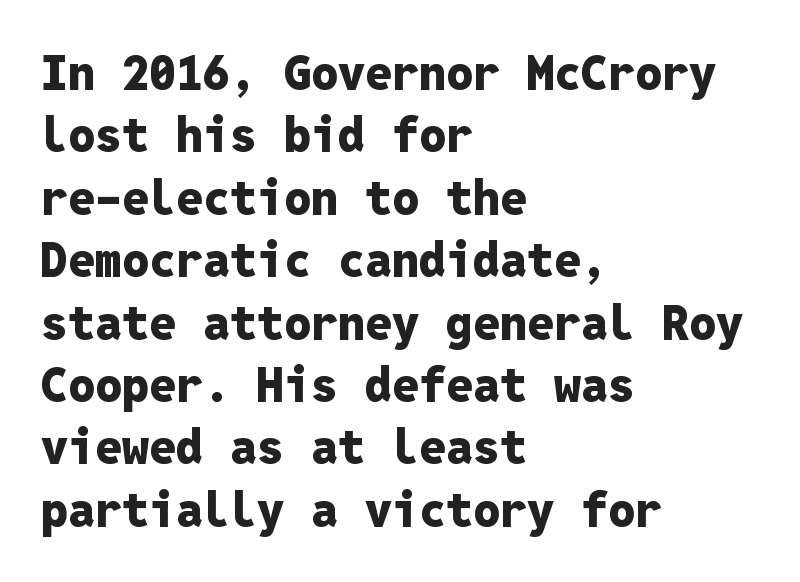
Layout note: lines flush left. Leading matches the norm, producing a regular column. A typesetter would mark this as roman, not italic. Every letter is thick-stroked: bold, no question. This rendering leaves character spacing at its baseline value. You could count columns in this text — the font is strictly monospaced.
